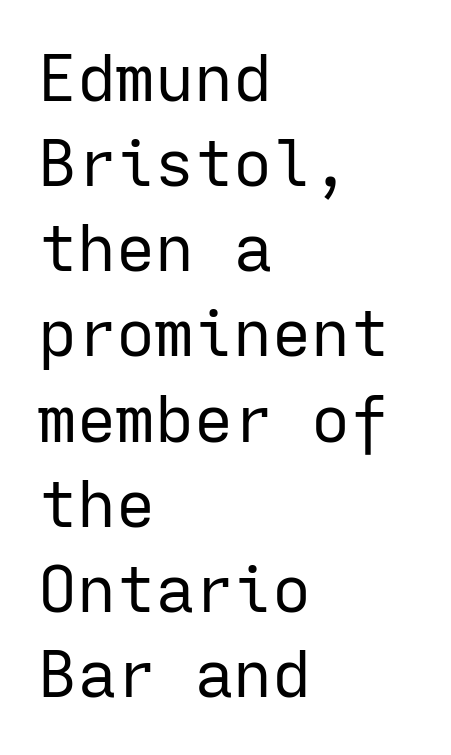
Q: Is the text bold? A: No.
Q: Is the text italic (slanted)? A: No, it is upright.
Q: Is the typeface a serif or a sans-serif typeface? A: Sans-serif.
Q: Is the text underlined? A: No.
Q: How is the paragraph aligned? A: Left-aligned.
Q: Is the spacing between letters normal or unusually wide? A: Normal.
Q: Is the spacing between lines tight, normal or loose? A: Normal.
Q: Width (condensed, normal, or wide)? A: Normal.
Q: Stroke contrast? A: Low.
Q: x-height? A: Medium.
Q: Monospaced? A: Yes.
